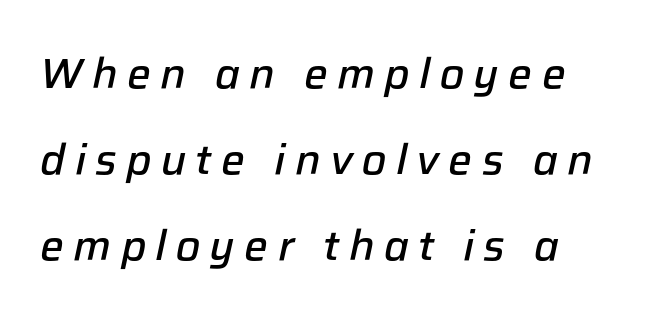
Q: Is the text bold? A: Semi-bold.
Q: Is the text italic (slanted)? A: Yes, it leans right by about 12 degrees.
Q: Is the text underlined? A: No.
Q: How is the paragraph aligned? A: Left-aligned.
Q: Is the spacing between letters normal or unusually wide? A: Unusually wide.
Q: Is the spacing between lines tight, normal or loose? A: Loose.
Q: Width (condensed, normal, or wide)? A: Normal.
Q: Stroke contrast? A: Low.
Q: x-height? A: Medium.
Q: Monospaced? A: No.
